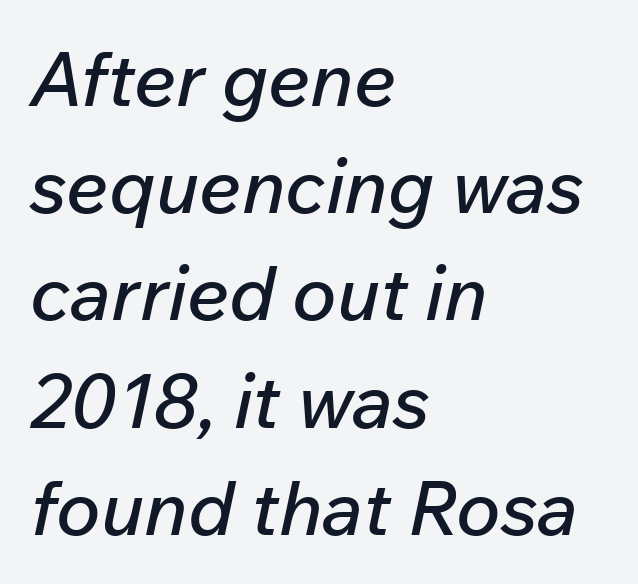
{"italic": "yes", "lean": "right", "slant_degrees": 12, "width": "normal", "stroke_contrast": "low", "x_height": "medium", "monospaced": "no", "underline": "no", "align": "left", "line_spacing": "normal", "line_spacing_ratio": 1.43, "letter_spacing": "normal", "letter_spacing_em": 0.0, "glyph_px": 75}
